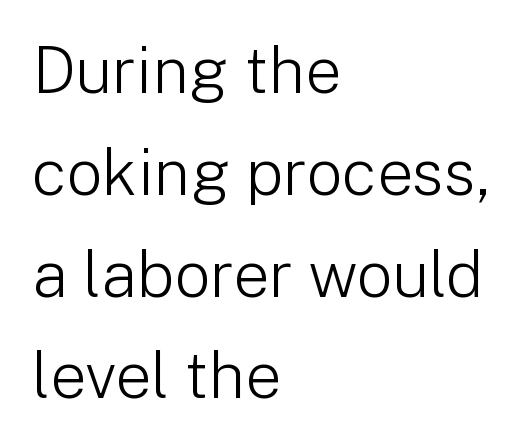
The area under the type is left untouched. Quick note: interline space is typical. The typeface chosen for these lines omits serifs. The letters stand upright; this is a roman face. The paragraph shown leans on its left margin.
